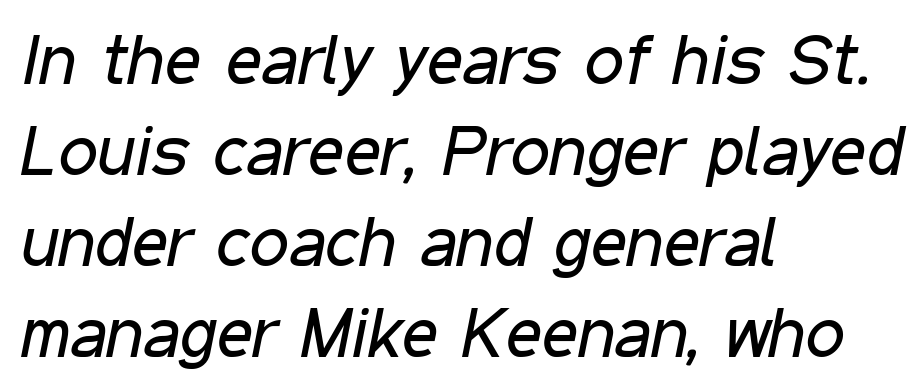
{"italic": "yes", "lean": "right", "slant_degrees": 11, "bold": "no", "weight": "regular", "width": "condensed", "stroke_contrast": "low", "x_height": "medium", "monospaced": "no", "underline": "no", "align": "left", "line_spacing": "normal", "line_spacing_ratio": 1.3, "letter_spacing": "normal", "letter_spacing_em": 0.0, "glyph_px": 70}
